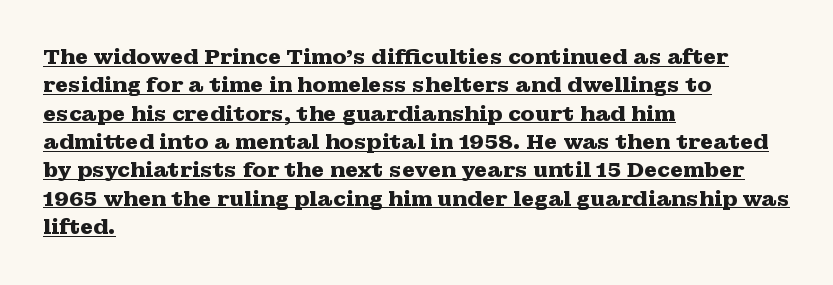
The passage is arranged the way most books set body copy — flush left. This is heavy type, rendered in bold. The tracking reads as untouched default to a designer's eye. Nope, not italic — everything's standing straight.
